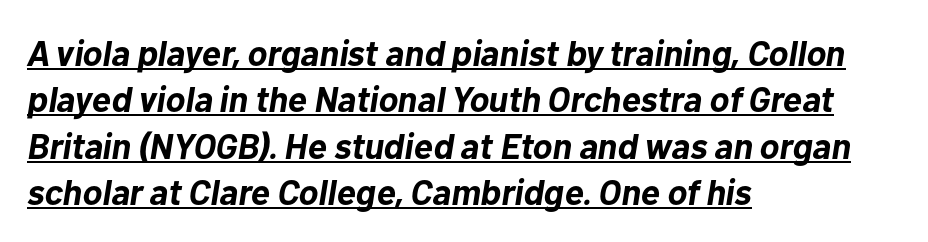
The image shows 36 px bold type, italic (leaning right); set left-aligned, normal line spacing (1.29x), normal letter spacing, underlined; low stroke contrast and a medium x-height.
